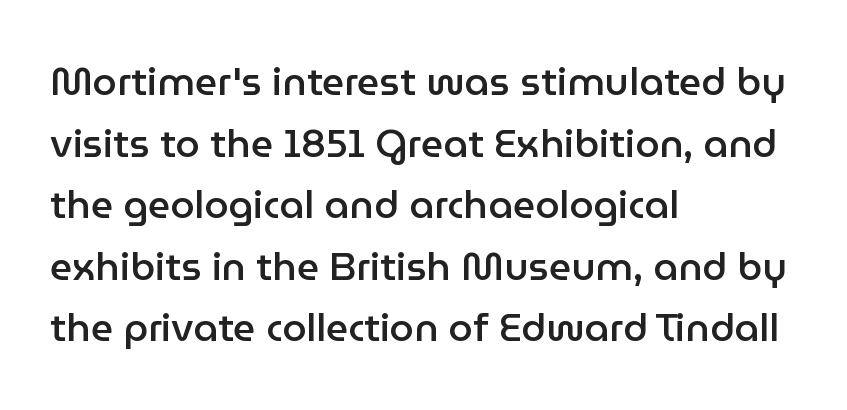
Q: Is the text bold? A: Semi-bold.
Q: Is the text italic (slanted)? A: No, it is upright.
Q: Is the typeface a serif or a sans-serif typeface? A: Sans-serif.
Q: Is the text underlined? A: No.
Q: How is the paragraph aligned? A: Left-aligned.
Q: Is the spacing between letters normal or unusually wide? A: Normal.
Q: Is the spacing between lines tight, normal or loose? A: Normal.
Q: Width (condensed, normal, or wide)? A: Normal.
Q: Stroke contrast? A: Low.
Q: x-height? A: Medium.
Q: Monospaced? A: No.
